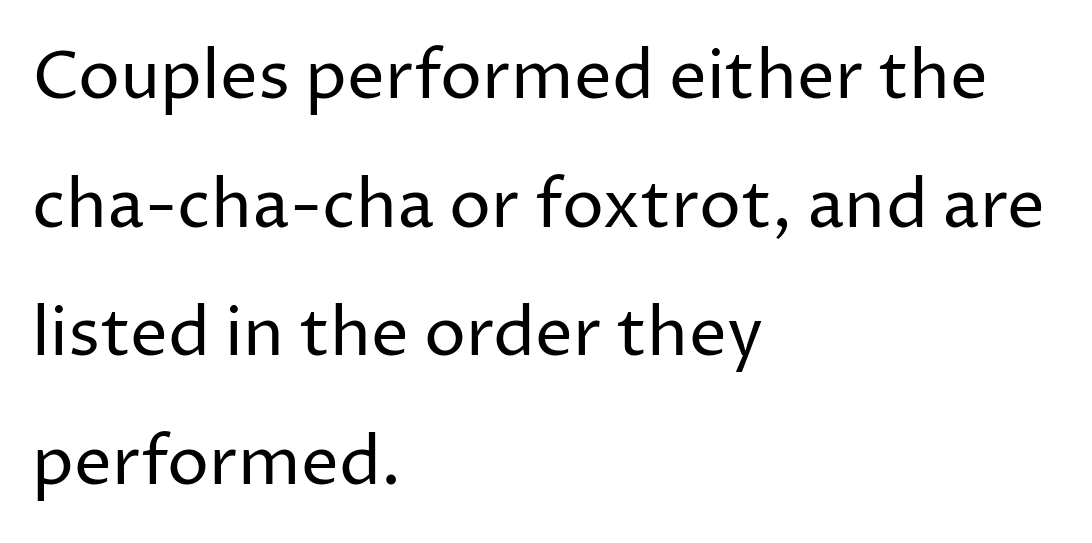
{"serif": "no", "italic": "no", "bold": "no", "weight": "regular", "width": "normal", "stroke_contrast": "low", "x_height": "medium", "monospaced": "no", "underline": "no", "align": "left", "line_spacing": "loose", "line_spacing_ratio": 1.92, "letter_spacing": "normal", "letter_spacing_em": 0.0, "glyph_px": 67}
